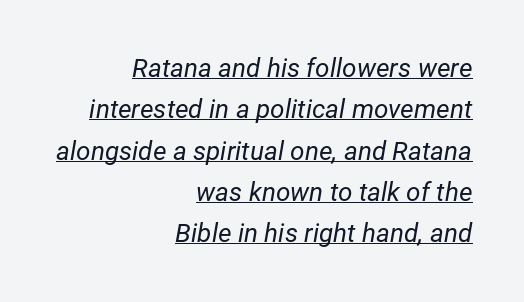
Q: Is the text bold? A: No.
Q: Is the text italic (slanted)? A: Yes, it leans right by about 12 degrees.
Q: Is the text underlined? A: Yes.
Q: How is the paragraph aligned? A: Right-aligned.
Q: Is the spacing between letters normal or unusually wide? A: Normal.
Q: Is the spacing between lines tight, normal or loose? A: Normal.
